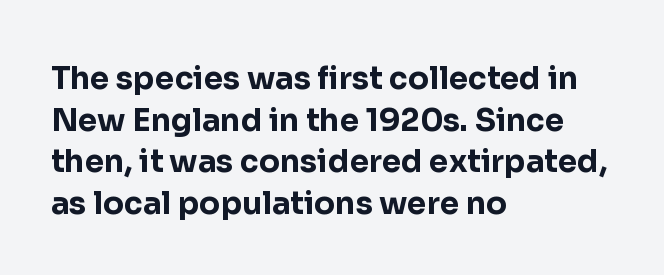
The passage shown is typed in a proportional face where columns would drift. No italicization has been applied; the sample stays upright. The passage shown is typeset with a sans-serif family. Underlining? Definitely not there. Heavy, bold letterforms. Left-aligned paragraph, ragged on the right.
